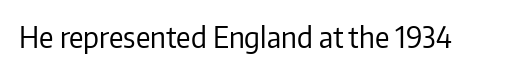
Q: Is the text bold? A: No.
Q: Is the text italic (slanted)? A: No, it is upright.
Q: Is the typeface a serif or a sans-serif typeface? A: Sans-serif.
Q: Is the text underlined? A: No.
Q: Is the spacing between letters normal or unusually wide? A: Normal.
Q: Width (condensed, normal, or wide)? A: Normal.
Q: Stroke contrast? A: Low.
Q: x-height? A: Medium.
Q: Monospaced? A: No.
